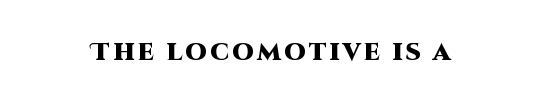
The image shows 24 px bold type, upright; set not underlined.
